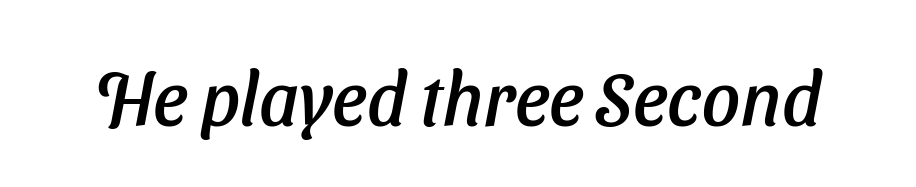
The image shows 75 px text type, italic (leaning right); set normal letter spacing, not underlined; low stroke contrast and a medium x-height.
